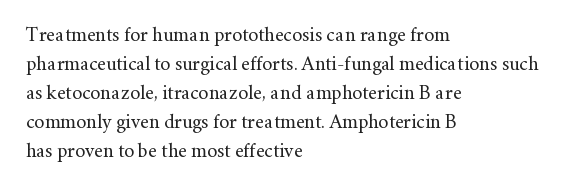
Q: Is the text bold? A: No.
Q: Is the text italic (slanted)? A: No, it is upright.
Q: Is the text underlined? A: No.
Q: How is the paragraph aligned? A: Left-aligned.
Q: Is the spacing between letters normal or unusually wide? A: Normal.
Q: Is the spacing between lines tight, normal or loose? A: Normal.
